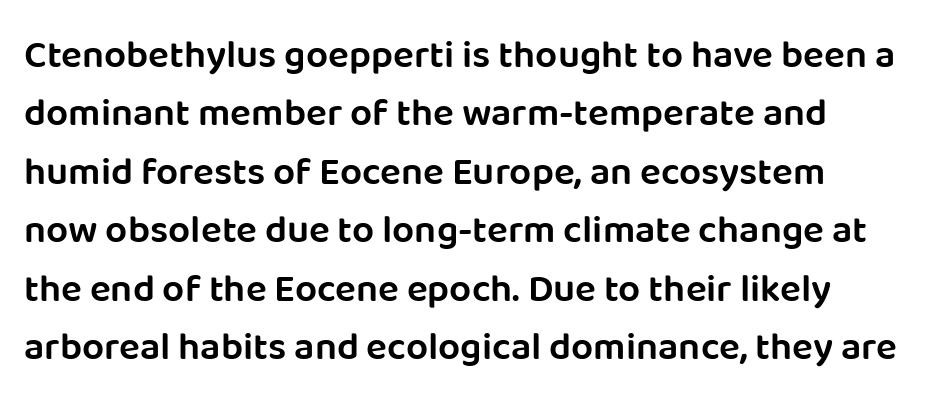
Q: Is the text bold? A: Semi-bold.
Q: Is the text italic (slanted)? A: No, it is upright.
Q: Is the typeface a serif or a sans-serif typeface? A: Sans-serif.
Q: Is the text underlined? A: No.
Q: Is the spacing between letters normal or unusually wide? A: Normal.
Q: Is the spacing between lines tight, normal or loose? A: Normal.
Q: Width (condensed, normal, or wide)? A: Normal.
Q: Stroke contrast? A: Low.
Q: x-height? A: Large.
Q: Monospaced? A: No.
